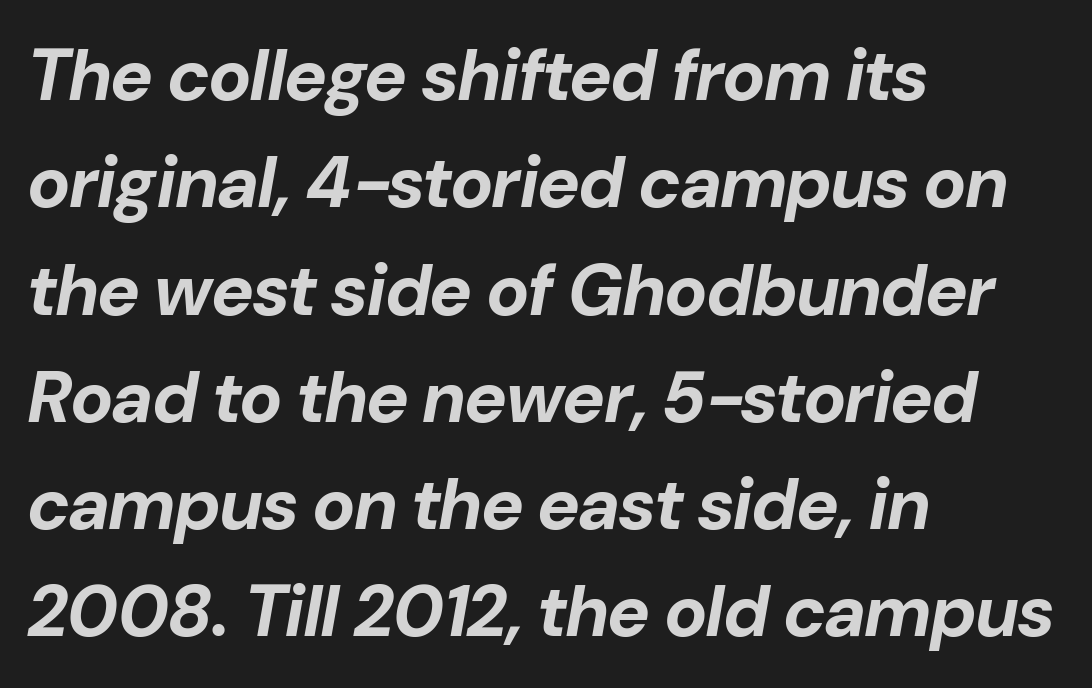
{"italic": "yes", "lean": "right", "slant_degrees": 10, "bold": "yes", "weight": "bold", "width": "normal", "stroke_contrast": "low", "x_height": "medium", "monospaced": "no", "underline": "no", "align": "left", "line_spacing": "normal", "line_spacing_ratio": 1.49, "letter_spacing": "normal", "letter_spacing_em": 0.0, "glyph_px": 72}
